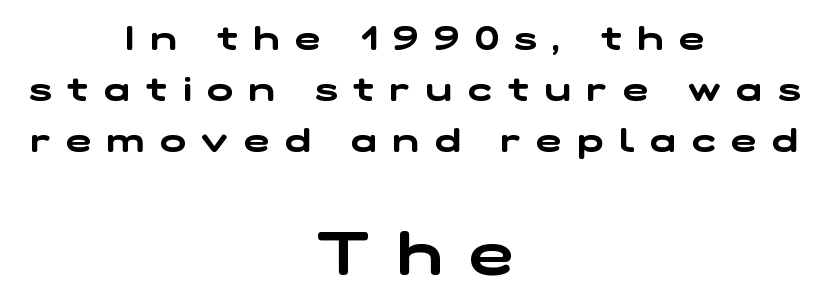
Q: Is the typeface a serif or a sans-serif typeface? A: Sans-serif.
Q: Is the text underlined? A: No.
Q: How is the paragraph aligned? A: Centered.
Q: Is the spacing between letters normal or unusually wide? A: Unusually wide.
Q: Is the spacing between lines tight, normal or loose? A: Normal.
Q: Which block of text is set in a larger size, the first (top) or the second (bottom)? A: The second (bottom) one.
Q: Width (condensed, normal, or wide)? A: Wide.
Q: Stroke contrast? A: Low.
Q: x-height? A: Medium.
Q: Monospaced? A: No.
